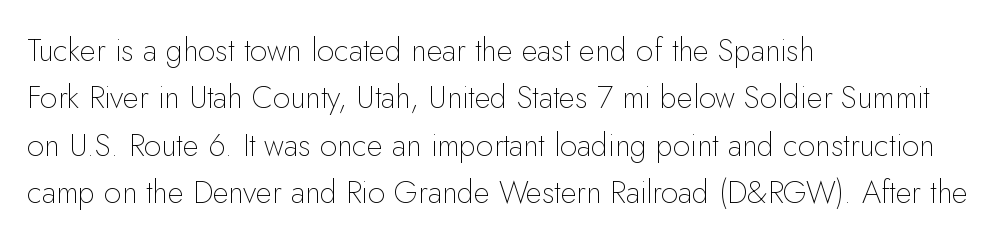
The image shows 31 px thin sans-serif type, upright; set left-aligned, normal line spacing (1.53x), normal letter spacing, not underlined; low stroke contrast and a small x-height.
